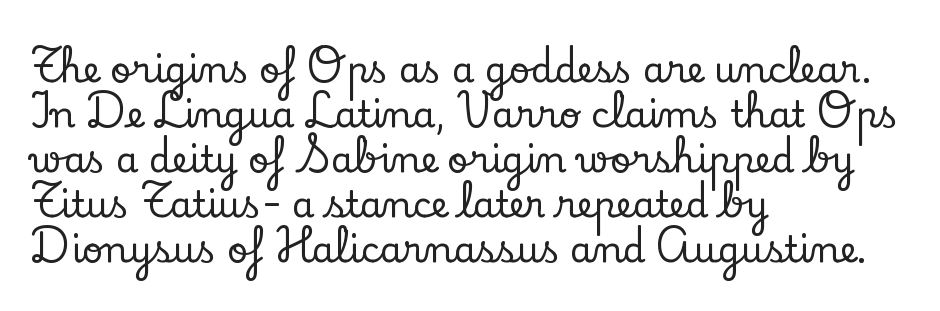
Q: Is the text italic (slanted)? A: No, it is upright.
Q: Is the typeface a serif or a sans-serif typeface? A: Serif.
Q: Is the text underlined? A: No.
Q: How is the paragraph aligned? A: Left-aligned.
Q: Is the spacing between letters normal or unusually wide? A: Normal.
Q: Is the spacing between lines tight, normal or loose? A: Normal.
Q: Width (condensed, normal, or wide)? A: Normal.
Q: Stroke contrast? A: Low.
Q: x-height? A: Small.
Q: Monospaced? A: No.
